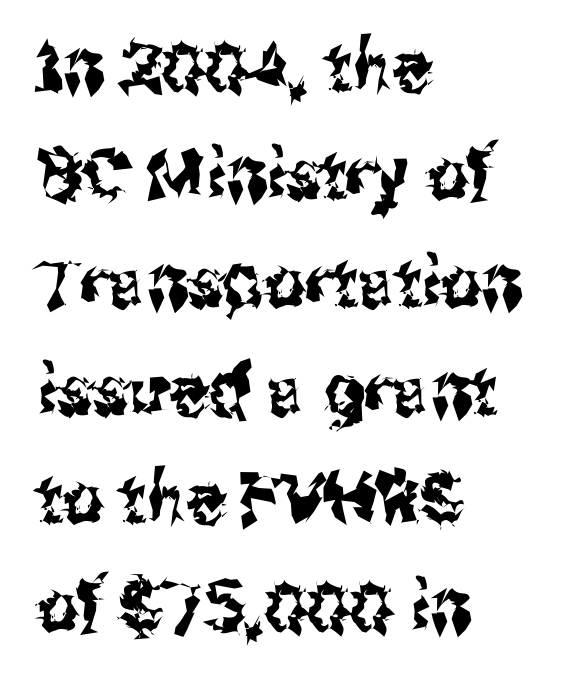
{"serif": "no", "italic": "no", "width": "condensed", "stroke_contrast": "medium", "x_height": "medium", "monospaced": "no", "underline": "no", "align": "left", "line_spacing": "normal", "line_spacing_ratio": 1.52, "letter_spacing": "normal", "letter_spacing_em": 0.0, "glyph_px": 71}
